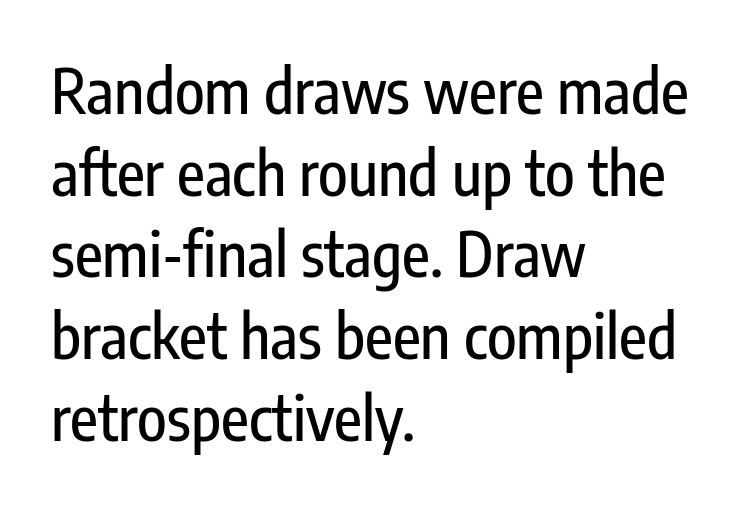
Q: Is the text italic (slanted)? A: No, it is upright.
Q: Is the typeface a serif or a sans-serif typeface? A: Sans-serif.
Q: Is the text underlined? A: No.
Q: How is the paragraph aligned? A: Left-aligned.
Q: Is the spacing between letters normal or unusually wide? A: Normal.
Q: Is the spacing between lines tight, normal or loose? A: Normal.
Q: Width (condensed, normal, or wide)? A: Condensed.
Q: Stroke contrast? A: Low.
Q: x-height? A: Medium.
Q: Monospaced? A: No.
